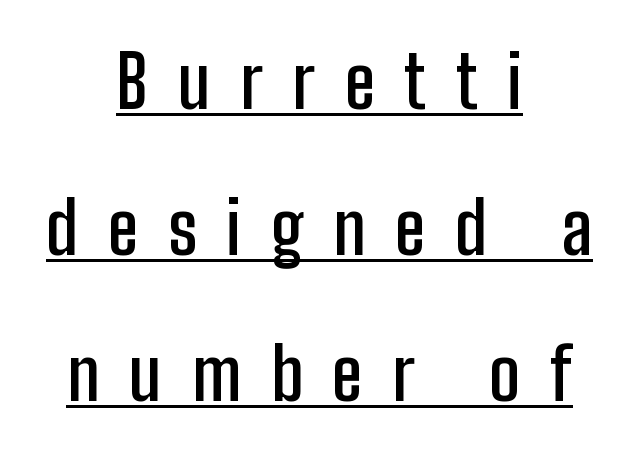
The image shows 72 px semibold, condensed sans-serif type, upright; set centered, loose line spacing (2.03x), unusually wide letter spacing (+0.41 em), underlined; low stroke contrast and a medium x-height.
